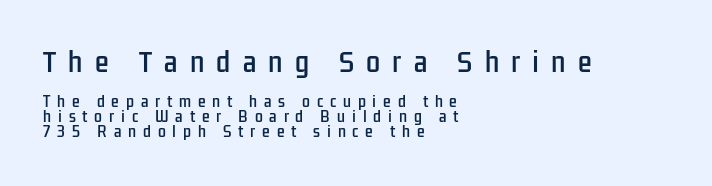
The image shows 25 px text type, upright; set left-aligned, tight line spacing (1.07x), unusually wide letter spacing (+0.49 em), not underlined; the first (top) block is 1.79x larger.
